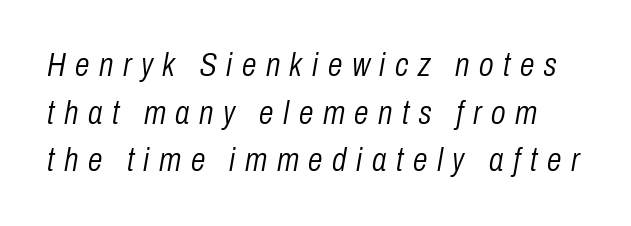
The image shows 33 px light, condensed type, italic (leaning right); set normal line spacing (1.44x), unusually wide letter spacing (+0.29 em), not underlined; low stroke contrast and a medium x-height.
